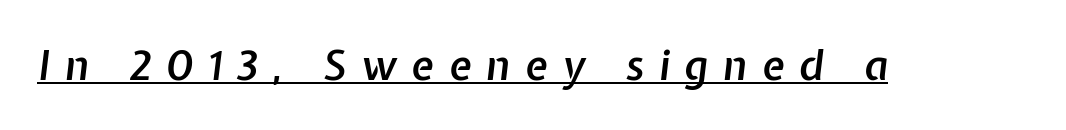
Varying glyph widths throughout — classic text-font behaviour. Is there an underline? Yes — a line sits under the letters. The sample has been set in demibold, a notch under bold. Italic: yes, the glyphs are oblique. Words appear elongated and porous because spacing is wide.
